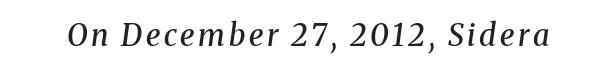
The image shows 30 px semibold serif type, italic (leaning right); set not underlined; medium stroke contrast and a medium x-height.
